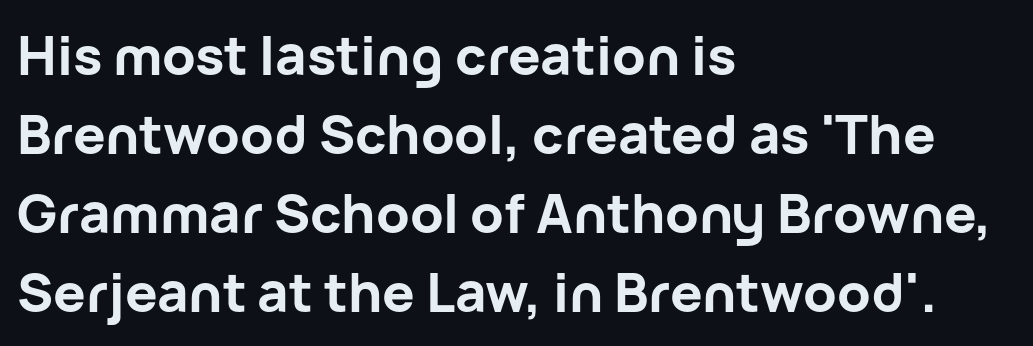
Does the lettering tilt? It doesn't — this is upright. How would I describe the line gaps? Plain and ordinary. Serifs: no, the terminals of the letterforms are clean. Weight: bold.
